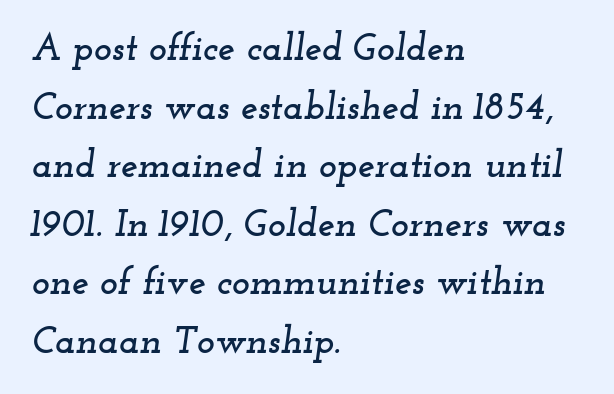
Q: Is the text italic (slanted)? A: Yes, it leans right by about 12 degrees.
Q: Is the typeface a serif or a sans-serif typeface? A: Serif.
Q: Is the text underlined? A: No.
Q: How is the paragraph aligned? A: Left-aligned.
Q: Is the spacing between letters normal or unusually wide? A: Normal.
Q: Is the spacing between lines tight, normal or loose? A: Normal.
Q: Width (condensed, normal, or wide)? A: Wide.
Q: Stroke contrast? A: Low.
Q: x-height? A: Small.
Q: Monospaced? A: No.
